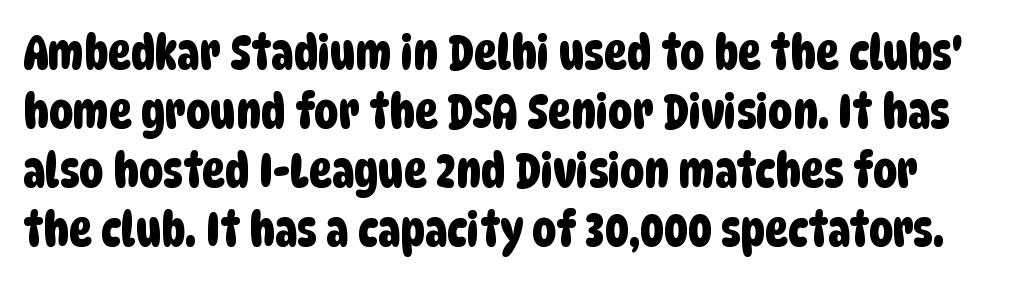
The face used here is proportionally spaced, like ordinary book or web type. The designer went with a sans here, leaving each stem footless. Decoration check: the copy has no underline. How are the letters spaced? Ordinarily, with no added tracking.
